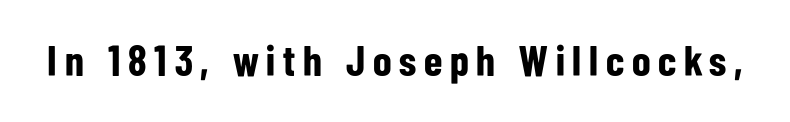
The typography opts for an upright posture over an oblique one. Thick stems and heavy bowls — unmistakably bold. Proportional: the letters do not fall into vertical columns. The passage shown is not underscored anywhere. Examine the stroke ends and you'll find no serifs.
